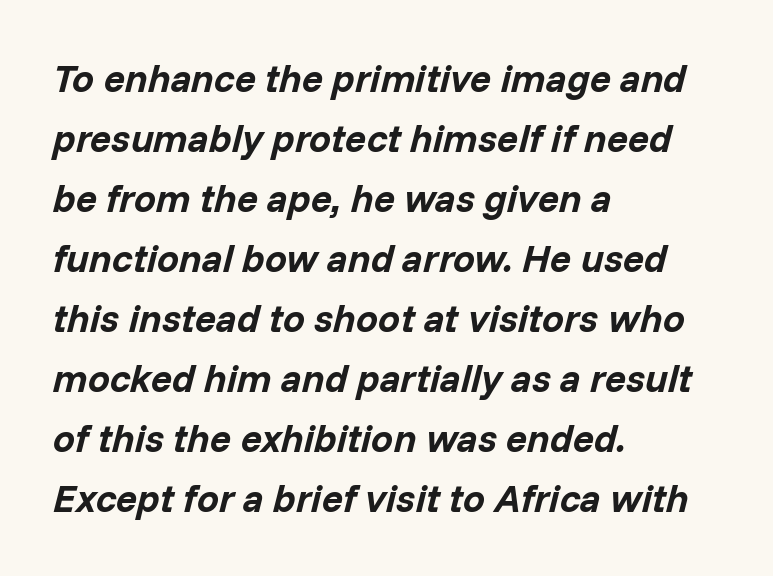
{"italic": "yes", "lean": "right", "slant_degrees": 14, "bold": "yes", "weight": "bold", "width": "normal", "stroke_contrast": "low", "x_height": "medium", "monospaced": "no", "underline": "no", "align": "left", "line_spacing": "normal", "line_spacing_ratio": 1.54, "letter_spacing": "normal", "letter_spacing_em": 0.0, "glyph_px": 39}
